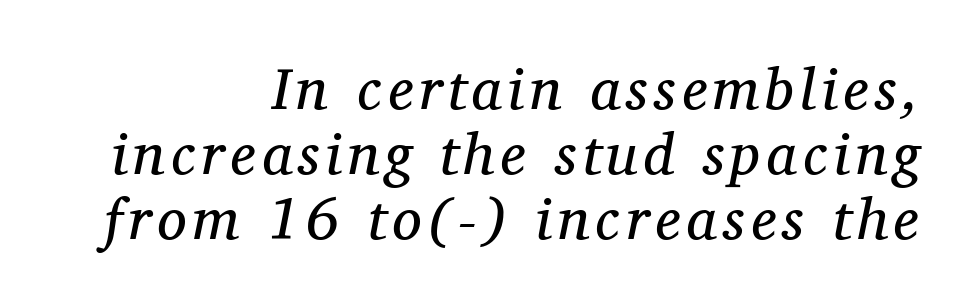
Proportional: the letters do not fall into vertical columns. Nobody drew a line under any word here. The typography opts for an oblique posture over an upright one. Heaviness? Minimal to ordinary, like unemphasized prose. Notice how descenders almost collide with the ascenders below — that's tight leading. All the whitespace from short lines collects on the left.
